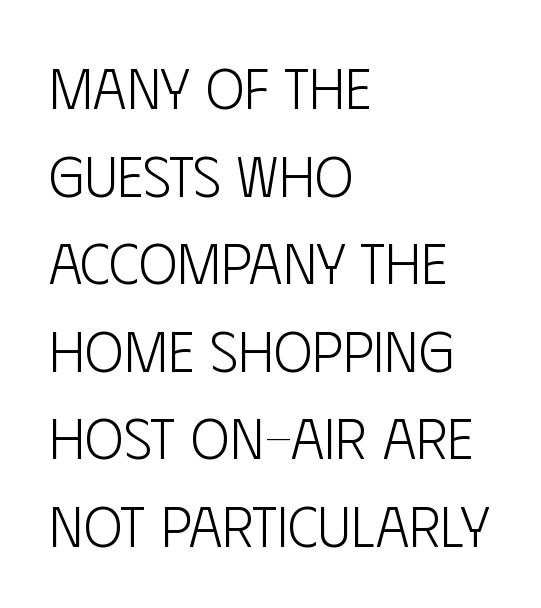
The image shows 58 px light, condensed sans-serif type, upright; set left-aligned, normal line spacing (1.51x), normal letter spacing, not underlined; low stroke contrast and a large x-height.
